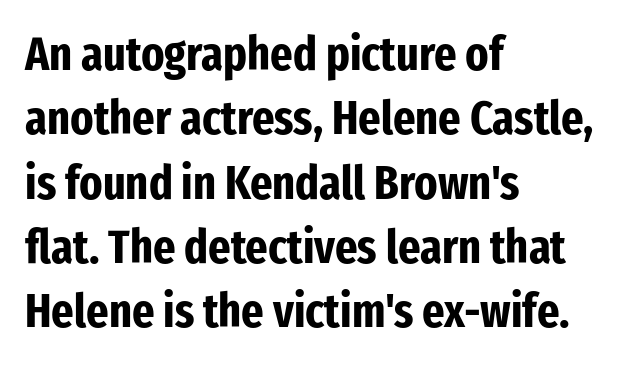
A classic flush-left, rag-right setting is used for this passage. The letters stand straight up with perfectly vertical stems. Caption: standard tracking, unaltered. Regarding leading, the lines here are spaced in the standard way. Note the varied advance widths — an 'i' is clearly narrower than an 'm'. Check under the words: just untouched page.
